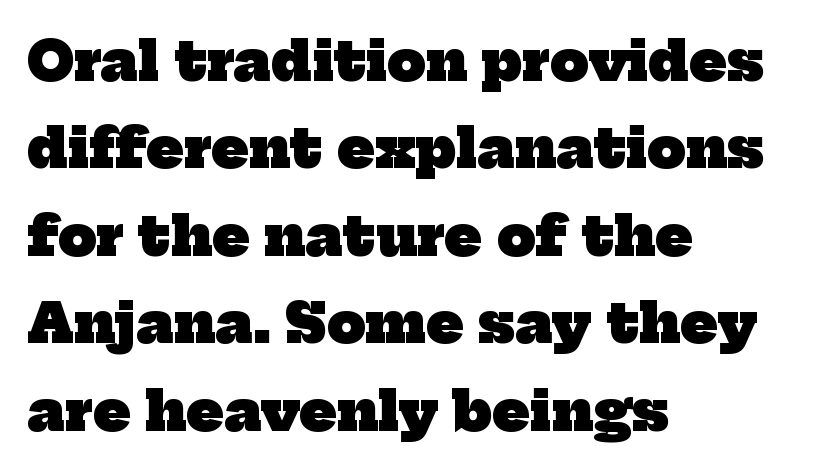
Q: Is the text bold? A: Yes.
Q: Is the typeface a serif or a sans-serif typeface? A: Serif.
Q: Is the text underlined? A: No.
Q: How is the paragraph aligned? A: Left-aligned.
Q: Is the spacing between letters normal or unusually wide? A: Normal.
Q: Is the spacing between lines tight, normal or loose? A: Normal.
Q: Width (condensed, normal, or wide)? A: Normal.
Q: Stroke contrast? A: Low.
Q: x-height? A: Medium.
Q: Monospaced? A: No.
